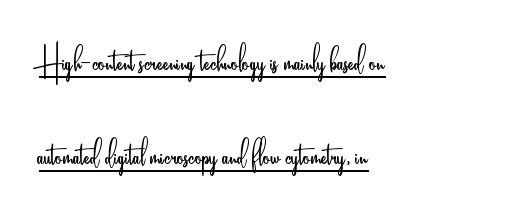
Q: Is the text bold? A: No.
Q: Is the typeface a serif or a sans-serif typeface? A: Sans-serif.
Q: Is the text underlined? A: Yes.
Q: How is the paragraph aligned? A: Left-aligned.
Q: Is the spacing between letters normal or unusually wide? A: Normal.
Q: Is the spacing between lines tight, normal or loose? A: Loose.
Q: Width (condensed, normal, or wide)? A: Condensed.
Q: Stroke contrast? A: Low.
Q: x-height? A: Small.
Q: Monospaced? A: No.
